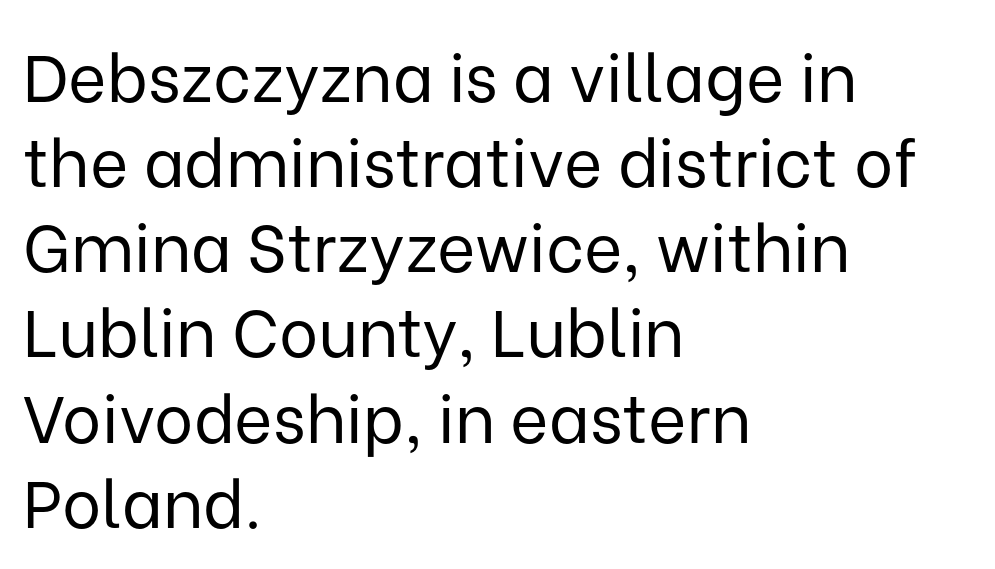
Default kerning and tracking; the words read as compact shapes. Typeset ragged right — the left edge is the straight one. Rule under the text: the space is simply empty. Leading matches the norm, producing a regular column.
